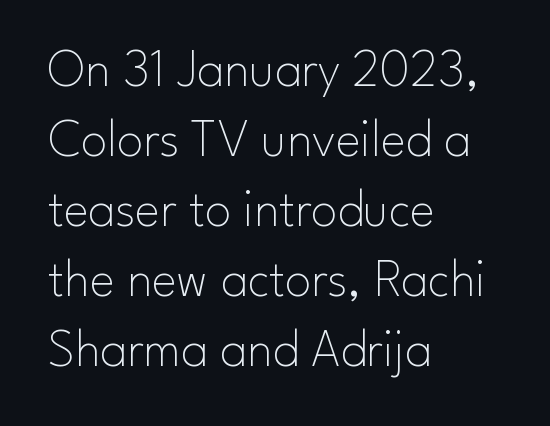
The image shows 53 px thin sans-serif type, upright; set left-aligned, normal line spacing (1.32x), normal letter spacing, not underlined; low stroke contrast and a small x-height.
